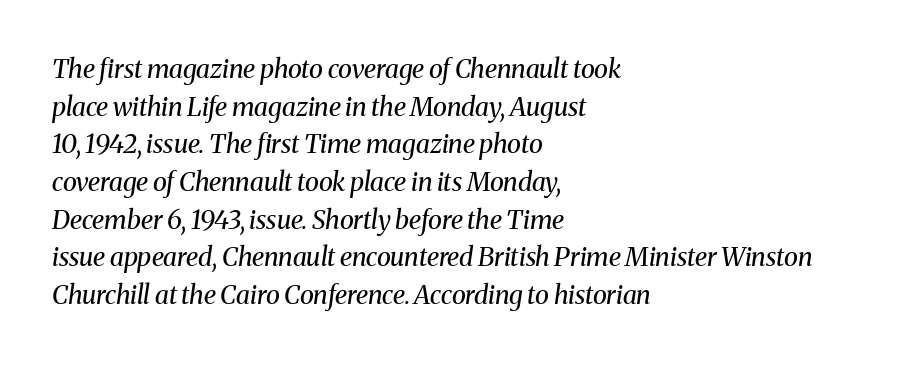
The image shows 26 px text type, italic (leaning right); set left-aligned, normal line spacing (1.45x), normal letter spacing, not underlined.
